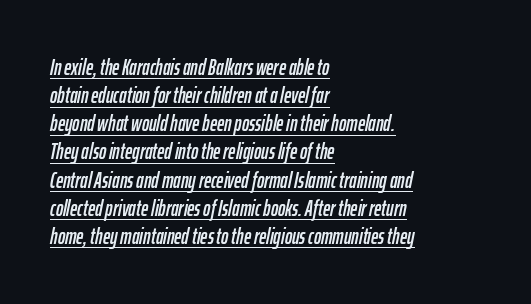
The image shows 22 px text type, italic (leaning right); set left-aligned, normal line spacing (1.28x), normal letter spacing, underlined.
